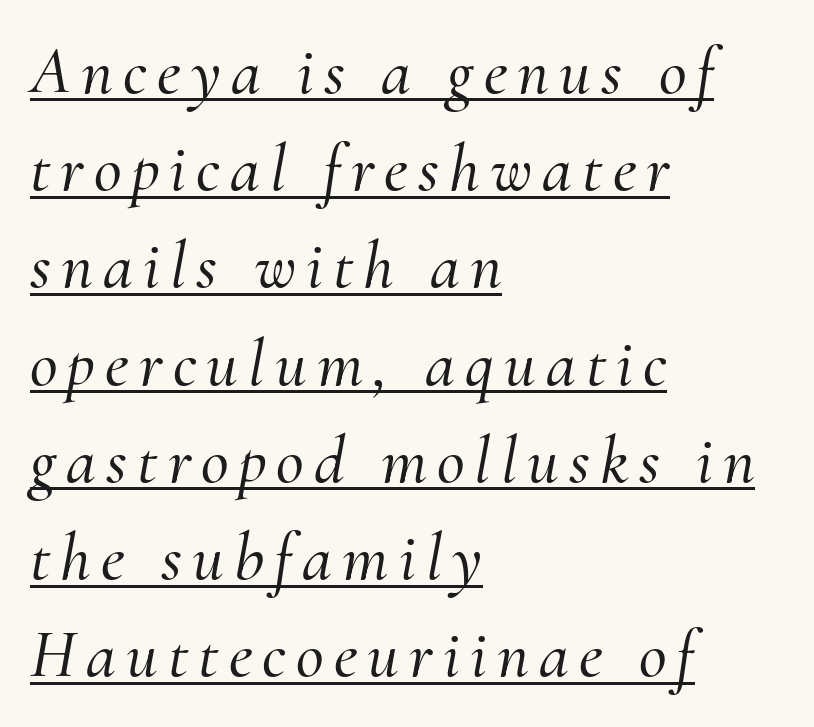
The image shows 68 px serif type, italic (leaning right); set left-aligned, normal line spacing (1.43x), underlined; medium stroke contrast and a small x-height.
